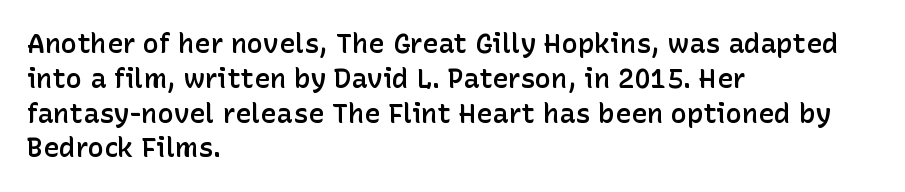
The image shows 27 px text type, upright; set left-aligned, normal line spacing (1.29x), normal letter spacing, not underlined.
